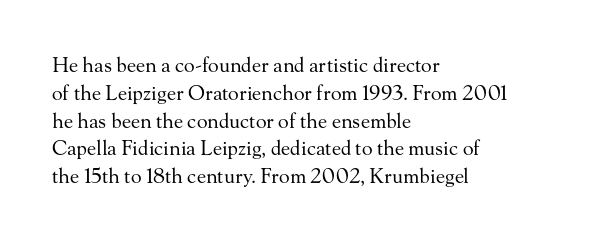
Nothing heavy about these letters — not bold at all. Compared with a centered layout, this one pins lines to the left instead. Spacing between characters is what you'd get straight out of the box. Posture: vertical. Anything drawn beneath the words? Only blank space.
